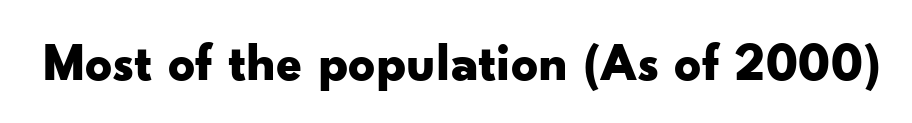
Just letters on the line, the space beneath them empty. A typesetter would label this face a sans. This sample has the flowing, uneven cadence of proportional lettering. The letterforms sit shoulder to shoulder at normal distance.
